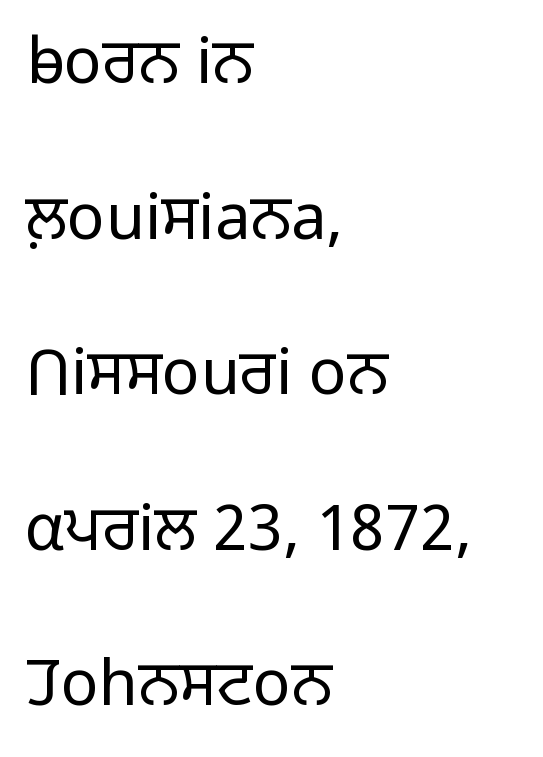
Each stroke keeps to a modest, everyday thickness or less. Proportional: the letters do not fall into vertical columns. No feet cap the strokes, marking this as sans-serif type. The rendering anchors every line to the left-hand side. The block of text is sparse from top to bottom, with ample space between rows.
